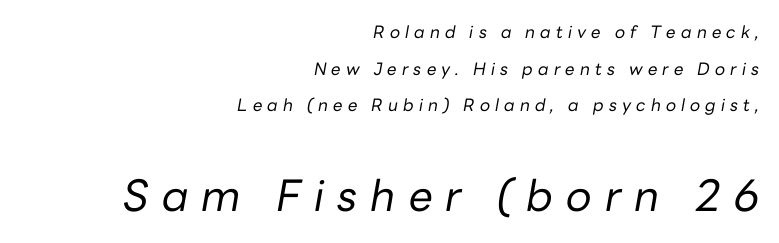
Baseline-to-baseline distance is far greater than the letter height. Of the two passages, the one underneath uses the larger point size. Typeset ragged left — the right edge is the straight one. Looks like regular typesetting: each glyph gets only the width it needs. Nothing heavy about these letters — not bold at all. Look at the tracking — it's clearly loosened, letters drifting apart.
